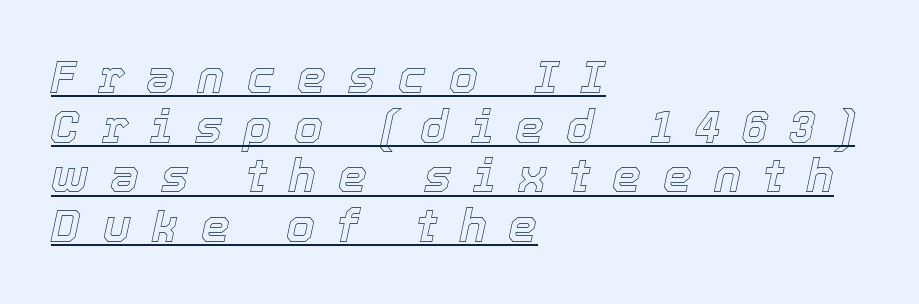
The image shows 46 px text type, italic (leaning right); set left-aligned, tight line spacing (1.08x), unusually wide letter spacing (+0.48 em), underlined; a medium x-height.
